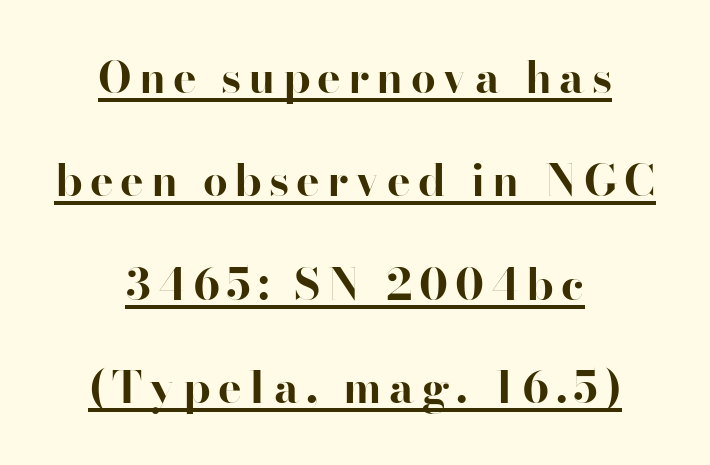
Check where the strokes stop: nothing finishes them off — pure sans. Underlined type. Horizontal bands of white between lines are thick stripes. Emphasis by weight is at full strength: bold. Unlike italic type, these characters show no tilt at all.
